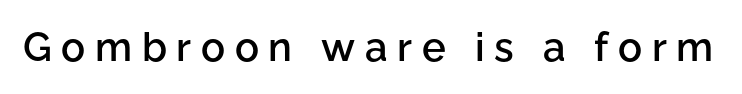
Q: Is the text bold? A: Semi-bold.
Q: Is the text italic (slanted)? A: No, it is upright.
Q: Is the typeface a serif or a sans-serif typeface? A: Sans-serif.
Q: Is the text underlined? A: No.
Q: Is the spacing between letters normal or unusually wide? A: Unusually wide.
Q: Width (condensed, normal, or wide)? A: Normal.
Q: Stroke contrast? A: Low.
Q: x-height? A: Medium.
Q: Monospaced? A: No.
